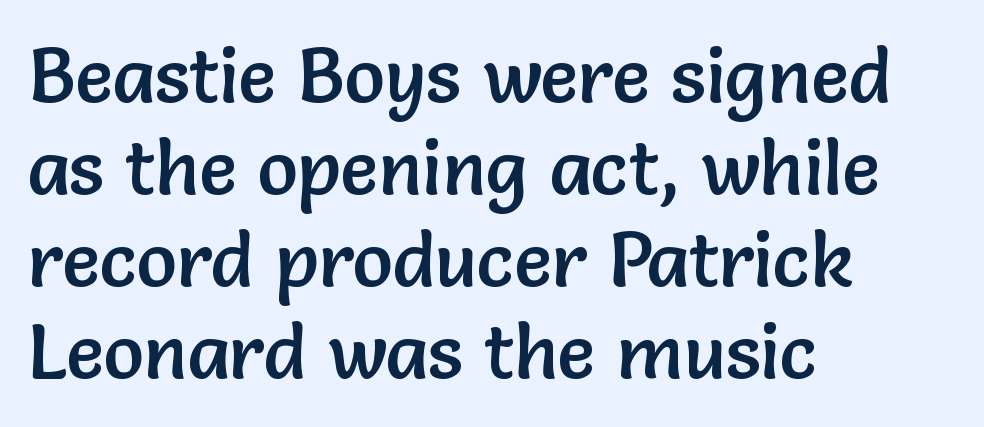
The image shows 76 px sans-serif type, upright; set left-aligned, line spacing 1.21x, normal letter spacing, not underlined; low stroke contrast and a medium x-height.
